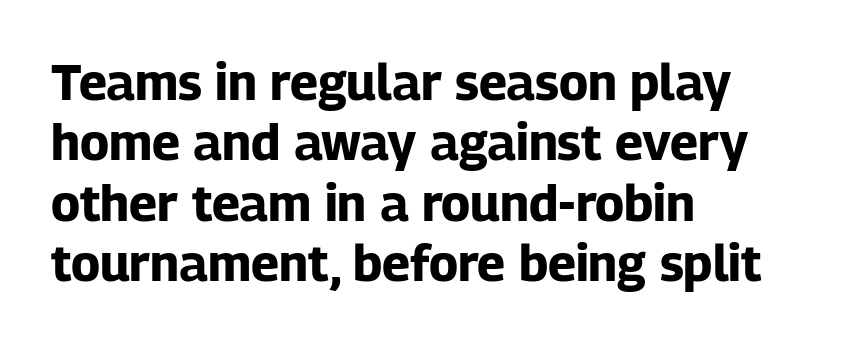
The image shows 50 px bold sans-serif type, upright; set left-aligned, line spacing 1.21x, normal letter spacing, not underlined; low stroke contrast and a medium x-height.
